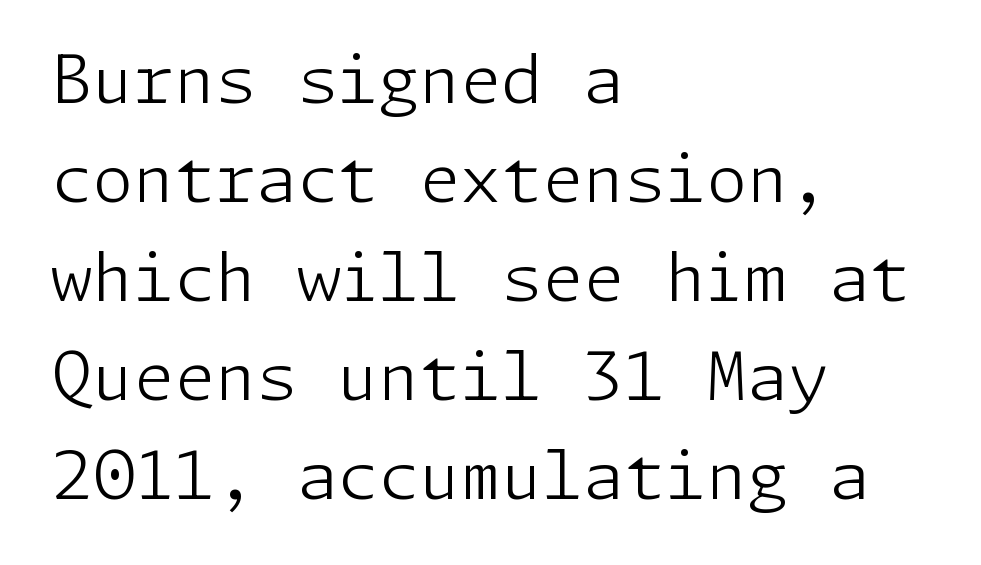
{"serif": "no", "italic": "no", "bold": "no", "weight": "light", "width": "normal", "stroke_contrast": "low", "x_height": "medium", "underline": "no", "align": "left", "line_spacing": "normal", "line_spacing_ratio": 1.5, "letter_spacing": "normal", "letter_spacing_em": 0.0, "glyph_px": 66}
